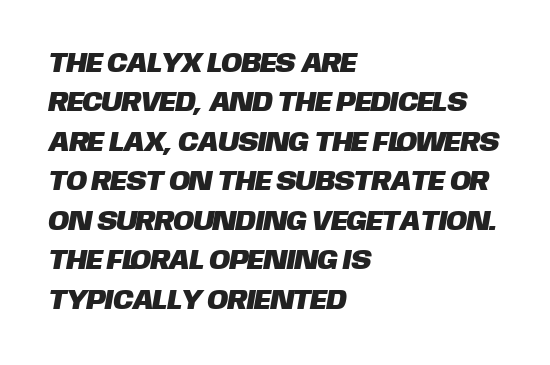
Q: Is the typeface a serif or a sans-serif typeface? A: Sans-serif.
Q: Is the text underlined? A: No.
Q: How is the paragraph aligned? A: Left-aligned.
Q: Is the spacing between letters normal or unusually wide? A: Normal.
Q: Is the spacing between lines tight, normal or loose? A: Normal.
Q: Width (condensed, normal, or wide)? A: Normal.
Q: Stroke contrast? A: Low.
Q: x-height? A: Large.
Q: Monospaced? A: No.
